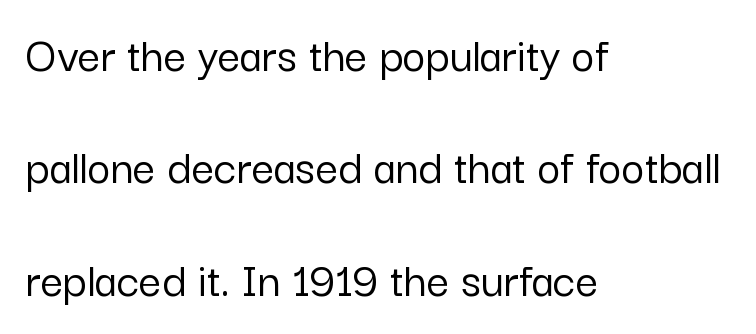
{"serif": "no", "italic": "no", "width": "normal", "stroke_contrast": "low", "x_height": "medium", "monospaced": "no", "underline": "no", "align": "left", "line_spacing": "loose", "line_spacing_ratio": 2.25, "letter_spacing": "normal", "letter_spacing_em": 0.0, "glyph_px": 50}
